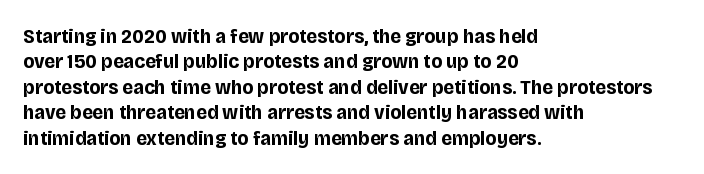
The image shows 21 px bold type, upright; set left-aligned, line spacing 1.21x, normal letter spacing, not underlined.
